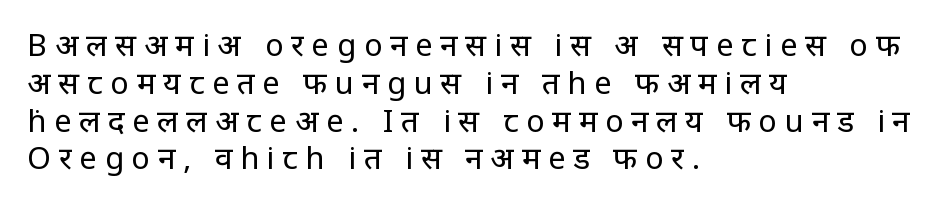
Q: Is the text bold? A: No.
Q: Is the text italic (slanted)? A: No, it is upright.
Q: Is the typeface a serif or a sans-serif typeface? A: Sans-serif.
Q: Is the text underlined? A: No.
Q: How is the paragraph aligned? A: Left-aligned.
Q: Is the spacing between letters normal or unusually wide? A: Unusually wide.
Q: Width (condensed, normal, or wide)? A: Condensed.
Q: Stroke contrast? A: Low.
Q: x-height? A: Large.
Q: Monospaced? A: No.
